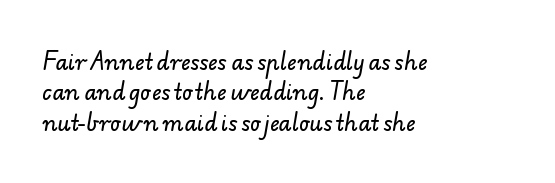
Q: Is the text underlined? A: No.
Q: How is the paragraph aligned? A: Left-aligned.
Q: Is the spacing between letters normal or unusually wide? A: Normal.
Q: Is the spacing between lines tight, normal or loose? A: Normal.
